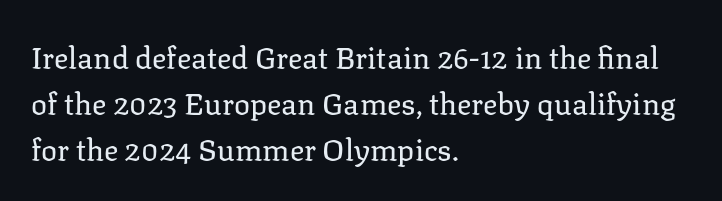
{"serif": "yes", "italic": "no", "bold": "no", "weight": "regular", "width": "normal", "stroke_contrast": "low", "x_height": "medium", "monospaced": "no", "underline": "no", "align": "left", "line_spacing": "normal", "line_spacing_ratio": 1.53, "letter_spacing": "normal", "letter_spacing_em": 0.0, "glyph_px": 30}
